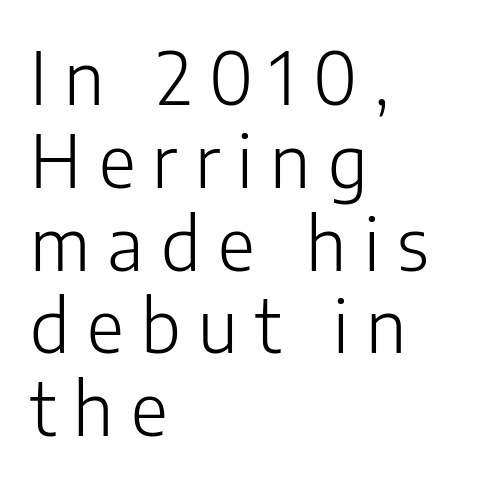
The image shows 72 px light sans-serif type, upright; set left-aligned, tight line spacing (1.15x), unusually wide letter spacing (+0.24 em), not underlined; low stroke contrast and a medium x-height.
